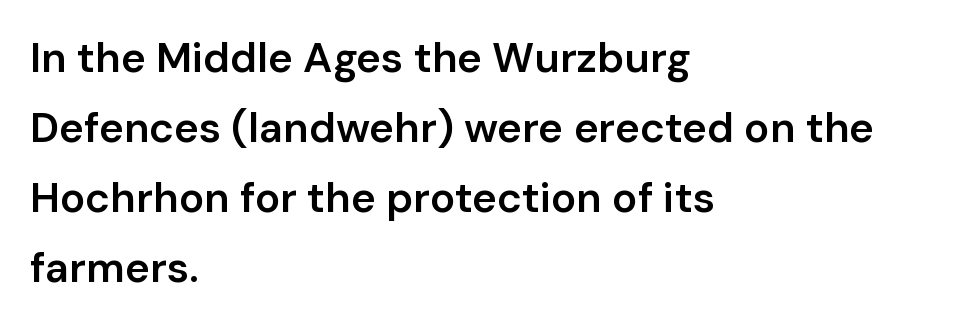
Q: Is the text bold? A: Semi-bold.
Q: Is the text italic (slanted)? A: No, it is upright.
Q: Is the typeface a serif or a sans-serif typeface? A: Sans-serif.
Q: Is the text underlined? A: No.
Q: How is the paragraph aligned? A: Left-aligned.
Q: Is the spacing between letters normal or unusually wide? A: Normal.
Q: Is the spacing between lines tight, normal or loose? A: Normal.
Q: Width (condensed, normal, or wide)? A: Normal.
Q: Stroke contrast? A: Low.
Q: x-height? A: Medium.
Q: Monospaced? A: No.
